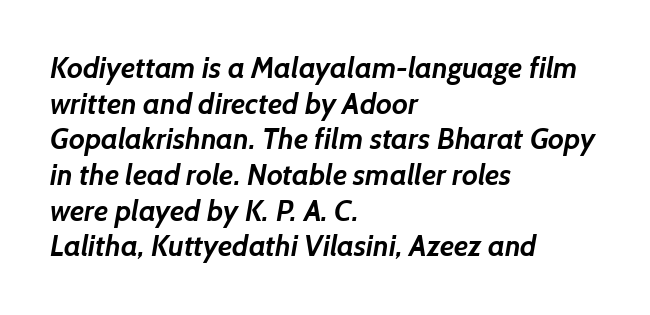
The image shows 29 px semibold sans-serif type; set left-aligned, line spacing 1.23x, normal letter spacing, not underlined; low stroke contrast and a medium x-height.
